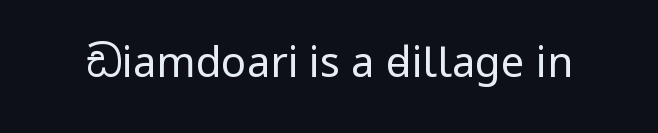
Q: Is the text bold? A: No.
Q: Is the text italic (slanted)? A: No, it is upright.
Q: Is the typeface a serif or a sans-serif typeface? A: Sans-serif.
Q: Is the text underlined? A: No.
Q: Is the spacing between letters normal or unusually wide? A: Normal.
Q: Width (condensed, normal, or wide)? A: Condensed.
Q: Stroke contrast? A: Low.
Q: x-height? A: Large.
Q: Monospaced? A: No.
